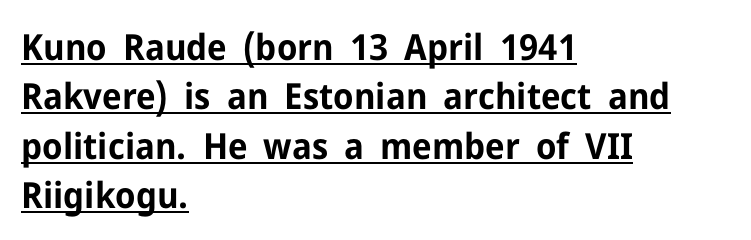
Short note: letters normally spaced. Strong, thick strokes mark this as bold type. Students, observe: this is what conventionally led text looks like. Does a line run under the words? Yes, clearly. Italic? Not at all — the glyphs are vertical. To sum up the face: it is a sans, with no serifs.
